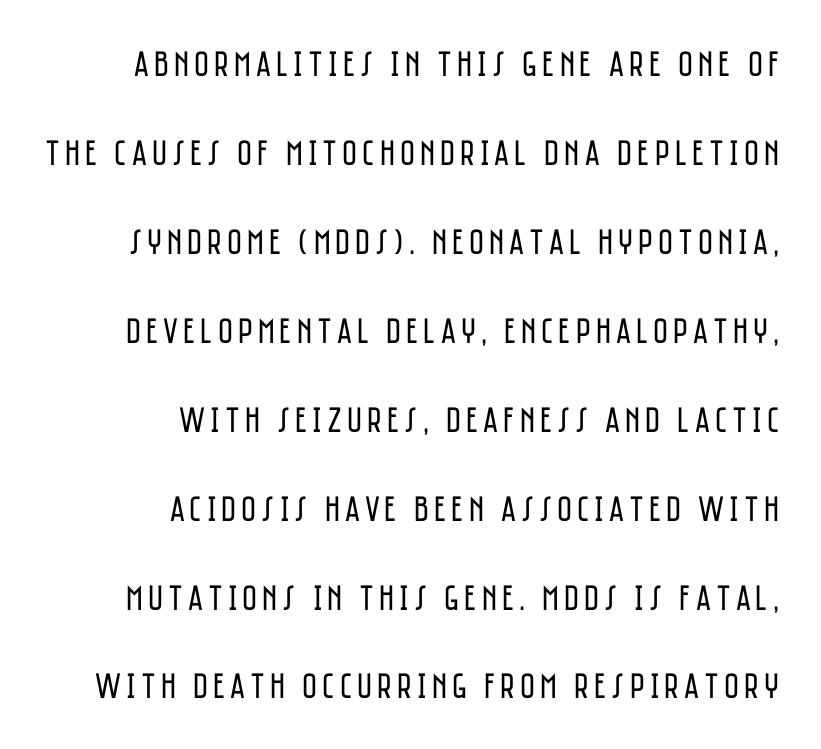
Loosely led — the rows are spread out. To sum up the face: it is a sans, with no serifs. Horizontally, the lines are justified to the trailing edge only. Does the lettering tilt? It doesn't — this is upright. Letters have the restrained weight of plain body copy at most. Unmarked baselines from the first word to the last.
